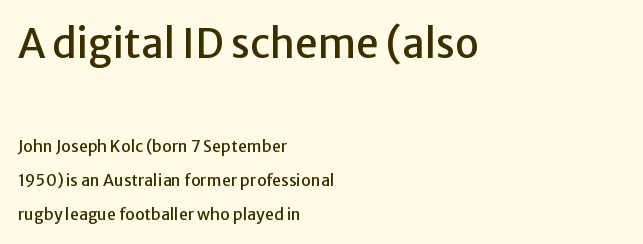
{"serif": "no", "italic": "no", "width": "normal", "stroke_contrast": "low", "x_height": "medium", "monospaced": "no", "underline": "no", "align": "left", "line_spacing": "loose", "line_spacing_ratio": 2.14, "letter_spacing": "normal", "letter_spacing_em": 0.0, "larger_block": "first", "size_ratio": 2.5, "glyph_px": 40}
